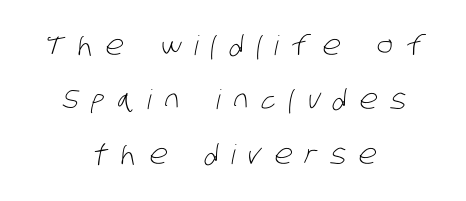
The image shows 27 px text type; set centered, loose line spacing (2.01x), unusually wide letter spacing (+0.48 em), not underlined.
